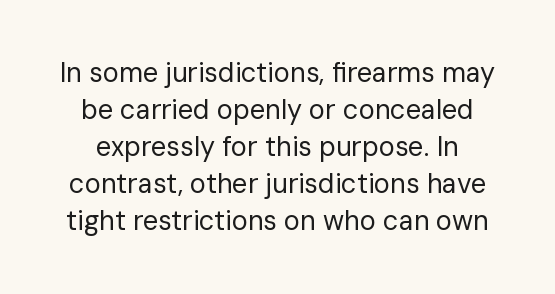
Q: Is the text bold? A: No.
Q: Is the text italic (slanted)? A: No, it is upright.
Q: Is the text underlined? A: No.
Q: Is the spacing between letters normal or unusually wide? A: Normal.
Q: Is the spacing between lines tight, normal or loose? A: Normal.
